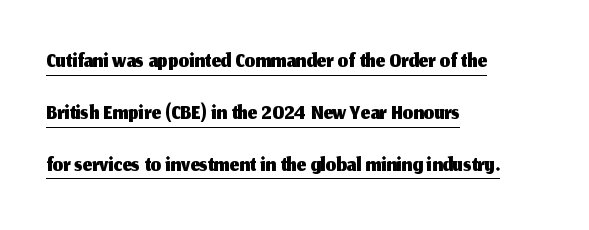
The image shows 33 px sans-serif type, upright; set left-aligned, normal line spacing (1.57x), normal letter spacing, underlined; medium stroke contrast and a medium x-height.
